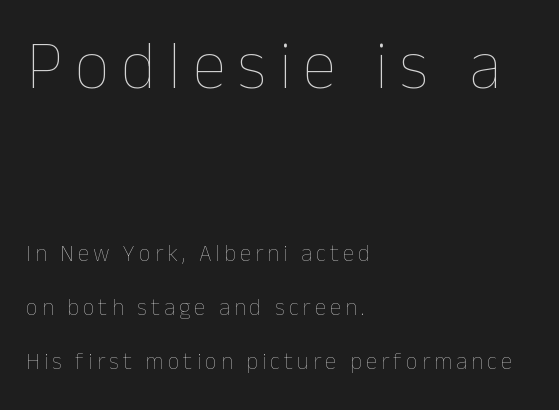
Interline gaps are noticeably wide in this sample. The specimen omits any rule beneath the text block's lines. The setting favours the left margin, as ordinary paragraphs usually do. The characters are drawn with everyday or finer stroke widths. Varying glyph widths throughout — classic text-font behaviour.
